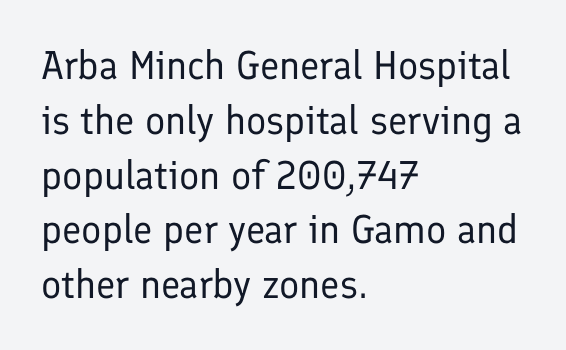
{"serif": "no", "italic": "no", "bold": "no", "weight": "regular", "width": "normal", "stroke_contrast": "low", "x_height": "medium", "monospaced": "no", "underline": "no", "align": "left", "line_spacing": "normal", "line_spacing_ratio": 1.37, "letter_spacing": "normal", "letter_spacing_em": 0.0, "glyph_px": 40}
